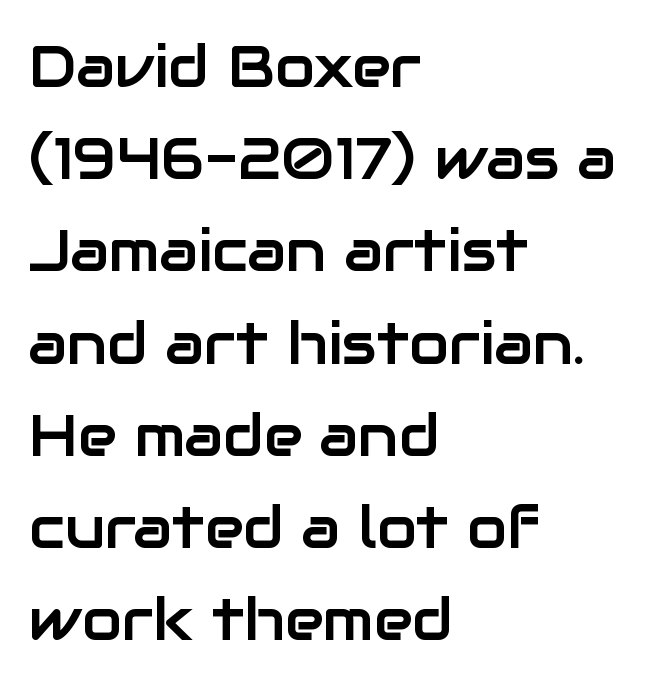
Q: Is the text italic (slanted)? A: No, it is upright.
Q: Is the typeface a serif or a sans-serif typeface? A: Sans-serif.
Q: Is the text underlined? A: No.
Q: How is the paragraph aligned? A: Left-aligned.
Q: Is the spacing between letters normal or unusually wide? A: Normal.
Q: Is the spacing between lines tight, normal or loose? A: Normal.
Q: Width (condensed, normal, or wide)? A: Normal.
Q: Stroke contrast? A: Low.
Q: x-height? A: Medium.
Q: Monospaced? A: No.
